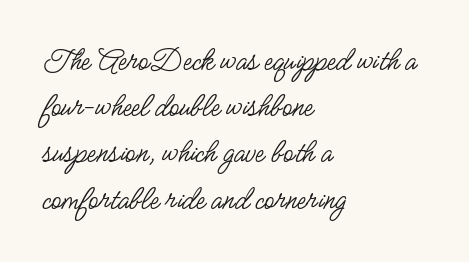
In CSS terms this would be text-align: left. No extra ink here — the face is not bold. Regular leading. Varying glyph widths throughout — classic text-font behaviour. Letterform terminals end flat and unadorned throughout the passage.
